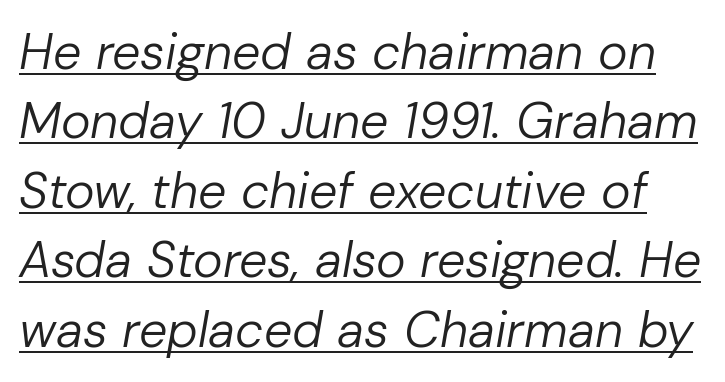
Q: Is the text bold? A: No.
Q: Is the text italic (slanted)? A: Yes, it leans right by about 10 degrees.
Q: Is the text underlined? A: Yes.
Q: Is the spacing between letters normal or unusually wide? A: Normal.
Q: Is the spacing between lines tight, normal or loose? A: Normal.
Q: Width (condensed, normal, or wide)? A: Normal.
Q: Stroke contrast? A: Low.
Q: x-height? A: Medium.
Q: Monospaced? A: No.
